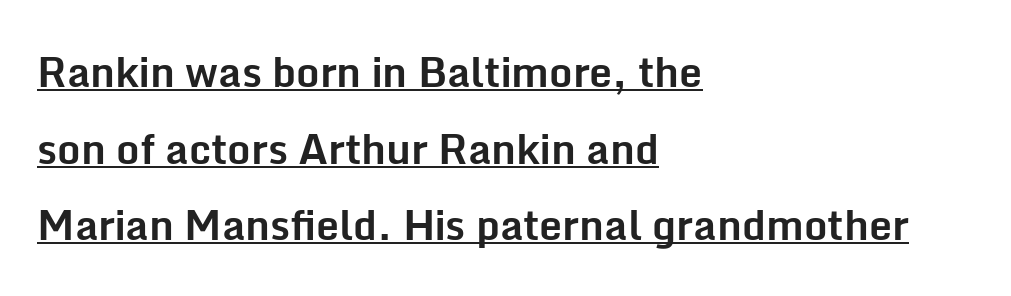
{"serif": "no", "italic": "no", "bold": "yes", "weight": "bold", "width": "normal", "stroke_contrast": "low", "x_height": "medium", "monospaced": "no", "underline": "yes", "align": "left", "line_spacing_ratio": 1.87, "letter_spacing": "normal", "letter_spacing_em": 0.0, "glyph_px": 41}
